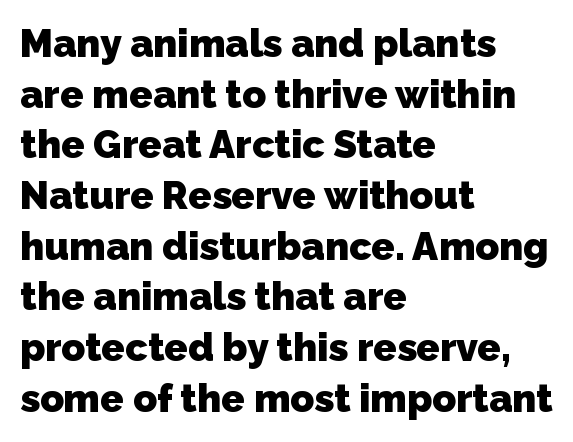
Q: Is the text bold? A: Yes.
Q: Is the typeface a serif or a sans-serif typeface? A: Sans-serif.
Q: Is the text underlined? A: No.
Q: How is the paragraph aligned? A: Left-aligned.
Q: Is the spacing between letters normal or unusually wide? A: Normal.
Q: Is the spacing between lines tight, normal or loose? A: Normal.
Q: Width (condensed, normal, or wide)? A: Normal.
Q: Stroke contrast? A: Low.
Q: x-height? A: Medium.
Q: Monospaced? A: No.
